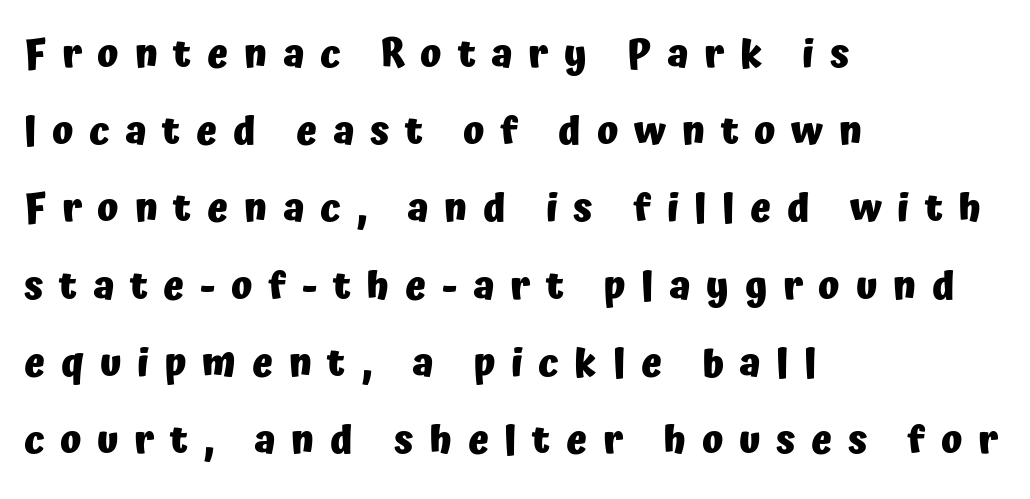
{"serif": "no", "italic": "no", "bold": "yes", "weight": "heavy", "width": "normal", "stroke_contrast": "low", "x_height": "medium", "monospaced": "no", "underline": "no", "align": "left", "line_spacing": "loose", "line_spacing_ratio": 1.98, "letter_spacing": "wide", "letter_spacing_em": 0.4, "glyph_px": 39}
